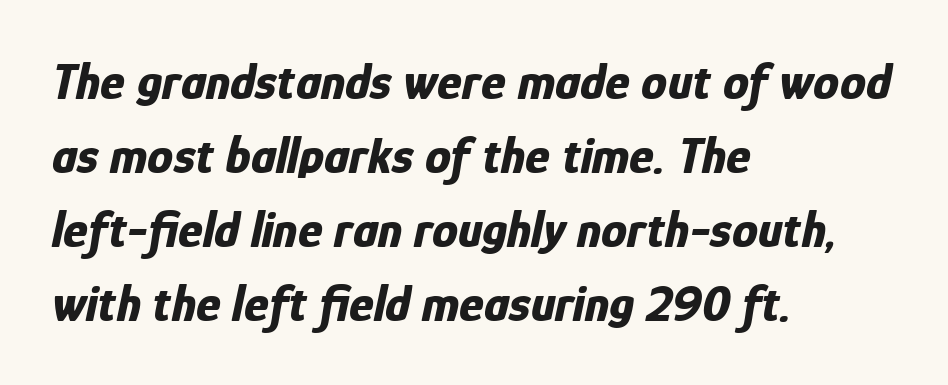
You could not count columns in this text — the font is proportionally spaced. Caption: bold face, heavy strokes. Notice how the passage keeps a crisp vertical edge on the left only. The space directly below the letters is spotless. This block has exactly the height ordinary leading produces.
